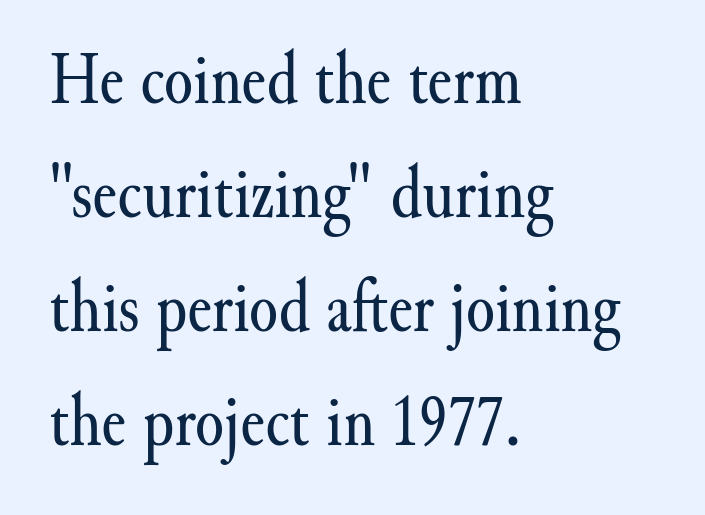
The glyphs are unaccompanied by any horizontal stroke below them. What's the leading like? Ordinary, nothing unusual. Stems here are at most as thick as an everyday book face. These lines stack with their left ends in a neat column. Tracking value appears to be zero — textbook default spacing. Each letter keeps its own natural width here, so spacing adapts to shape.
